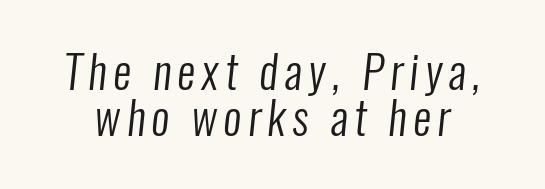
{"serif": "no", "bold": "no", "weight": "regular", "width": "condensed", "stroke_contrast": "low", "x_height": "medium", "monospaced": "no", "underline": "no", "line_spacing": "tight", "line_spacing_ratio": 1.02, "glyph_px": 45}
